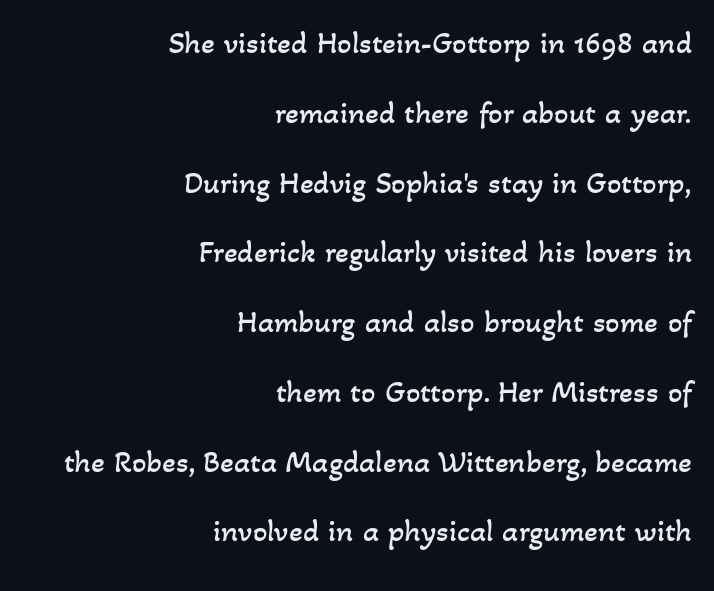
The image shows 32 px regular-weight type; set right-aligned, loose line spacing (2.18x), normal letter spacing, not underlined; low stroke contrast and a small x-height.
